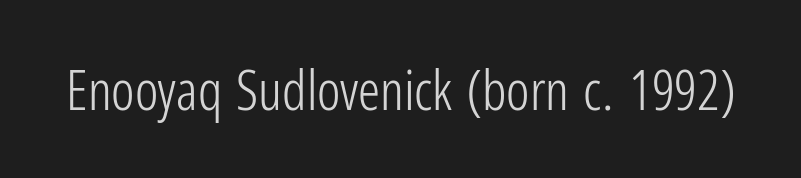
Q: Is the text bold? A: No.
Q: Is the text italic (slanted)? A: No, it is upright.
Q: Is the typeface a serif or a sans-serif typeface? A: Sans-serif.
Q: Is the text underlined? A: No.
Q: Is the spacing between letters normal or unusually wide? A: Normal.
Q: Width (condensed, normal, or wide)? A: Condensed.
Q: Stroke contrast? A: Low.
Q: x-height? A: Medium.
Q: Monospaced? A: No.
